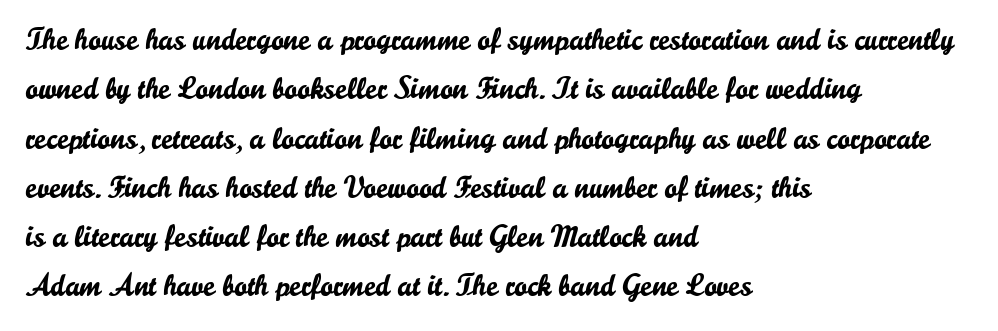
The image shows 31 px sans-serif type; set left-aligned, normal line spacing (1.59x), normal letter spacing, not underlined; low stroke contrast and a small x-height.
